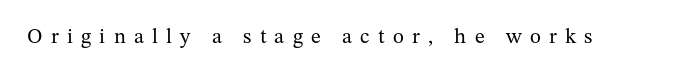
Designer's note — italics off, roman on. Summary of weight: not heavy and not bold. Observe the wide spacing: letters keep a clear distance from each other. Clear beneath every line of the passage.
